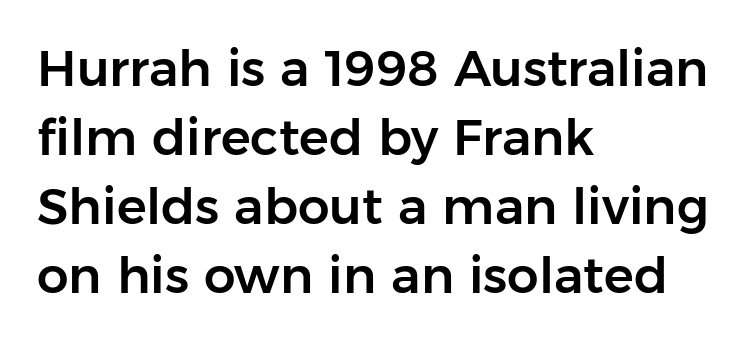
Q: Is the text italic (slanted)? A: No, it is upright.
Q: Is the typeface a serif or a sans-serif typeface? A: Sans-serif.
Q: Is the text underlined? A: No.
Q: How is the paragraph aligned? A: Left-aligned.
Q: Is the spacing between letters normal or unusually wide? A: Normal.
Q: Is the spacing between lines tight, normal or loose? A: Normal.
Q: Width (condensed, normal, or wide)? A: Normal.
Q: Stroke contrast? A: Low.
Q: x-height? A: Medium.
Q: Monospaced? A: No.
